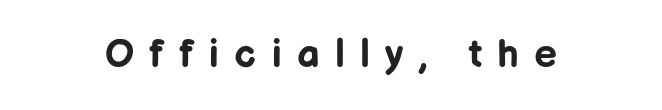
Q: Is the text bold? A: Yes.
Q: Is the text italic (slanted)? A: No, it is upright.
Q: Is the typeface a serif or a sans-serif typeface? A: Sans-serif.
Q: Is the text underlined? A: No.
Q: Is the spacing between letters normal or unusually wide? A: Unusually wide.
Q: Width (condensed, normal, or wide)? A: Normal.
Q: Stroke contrast? A: Low.
Q: x-height? A: Medium.
Q: Monospaced? A: No.
